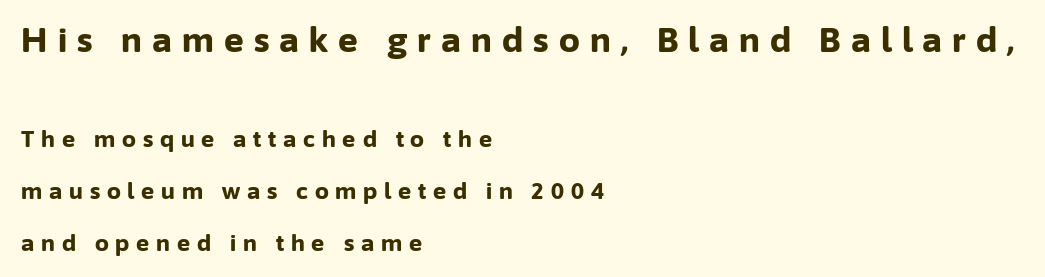
{"serif": "no", "italic": "no", "bold": "yes", "weight": "bold", "width": "normal", "stroke_contrast": "low", "x_height": "medium", "monospaced": "no", "underline": "no", "align": "left", "line_spacing": "loose", "line_spacing_ratio": 2.37, "letter_spacing": "wide", "letter_spacing_em": 0.31, "larger_block": "first", "size_ratio": 1.5, "glyph_px": 33}
